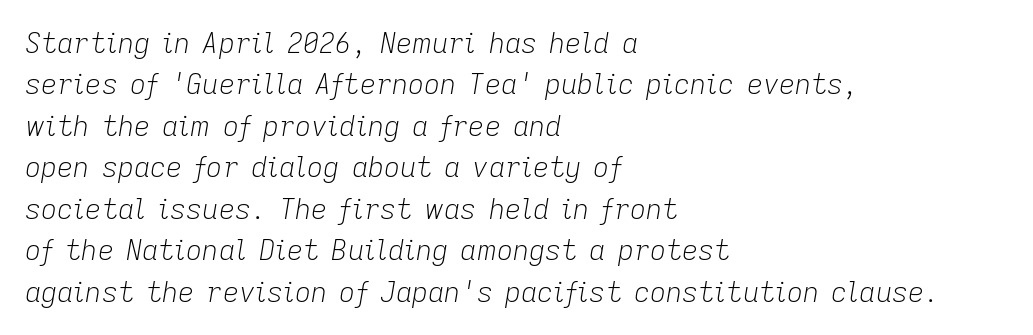
Q: Is the text bold? A: No.
Q: Is the text italic (slanted)? A: Yes, it leans right by about 9 degrees.
Q: Is the text underlined? A: No.
Q: How is the paragraph aligned? A: Left-aligned.
Q: Is the spacing between letters normal or unusually wide? A: Normal.
Q: Is the spacing between lines tight, normal or loose? A: Normal.
Q: Width (condensed, normal, or wide)? A: Normal.
Q: Stroke contrast? A: Low.
Q: x-height? A: Medium.
Q: Monospaced? A: No.
